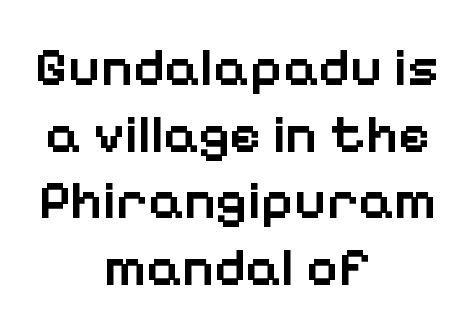
The image shows 55 px semibold sans-serif type, upright; set centered, line spacing 1.21x, normal letter spacing, not underlined; low stroke contrast and a medium x-height.
